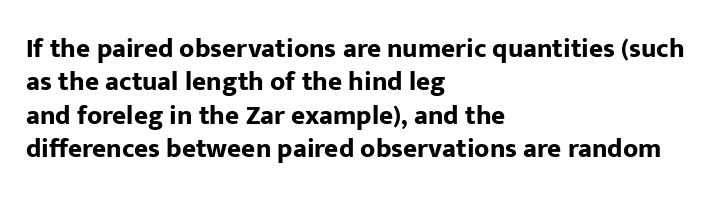
The image shows 27 px bold type, upright; set left-aligned, line spacing 1.24x, normal letter spacing, not underlined.
